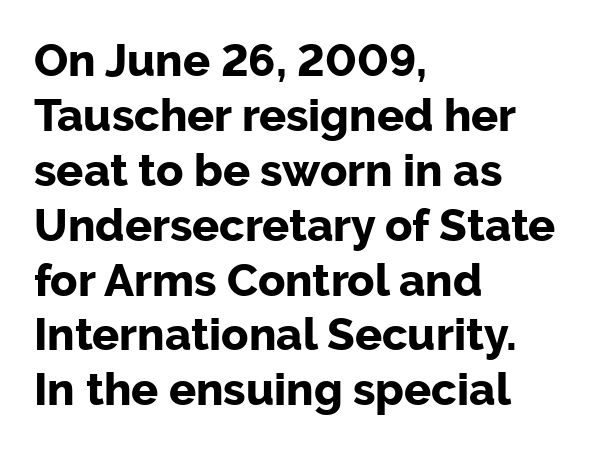
The image shows 45 px bold sans-serif type, upright; set left-aligned, line spacing 1.22x, normal letter spacing, not underlined; low stroke contrast and a medium x-height.
